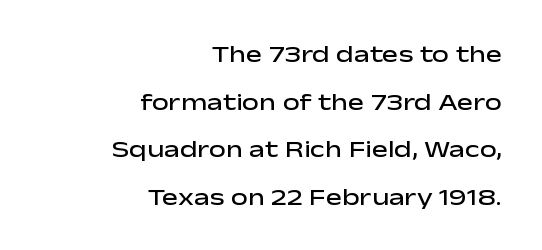
Q: Is the text bold? A: Semi-bold.
Q: Is the text italic (slanted)? A: No, it is upright.
Q: Is the text underlined? A: No.
Q: How is the paragraph aligned? A: Right-aligned.
Q: Is the spacing between letters normal or unusually wide? A: Normal.
Q: Is the spacing between lines tight, normal or loose? A: Loose.
